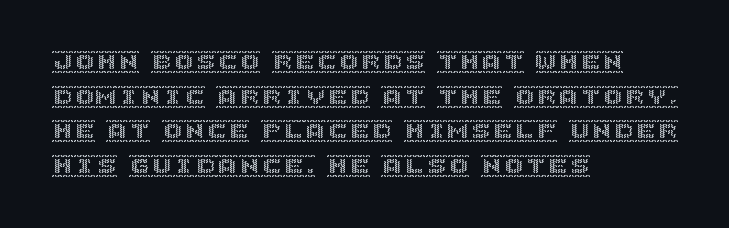
The image shows 22 px text type, upright; set left-aligned, normal line spacing (1.57x), normal letter spacing, not underlined.
